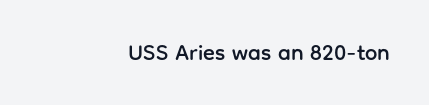
The image shows 22 px text type, upright; set right-aligned, normal letter spacing, not underlined.
